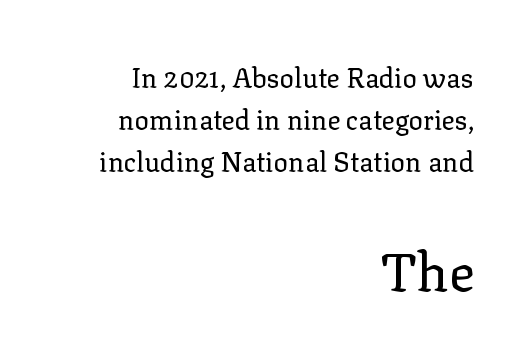
The font's upright variant was chosen for this text. Letterform terminals end in serifs throughout the passage. The letterforms sit at book weight or below. The tracking reads as untouched default to a designer's eye. Compare the two chunks: the lower has the greater cap height.
